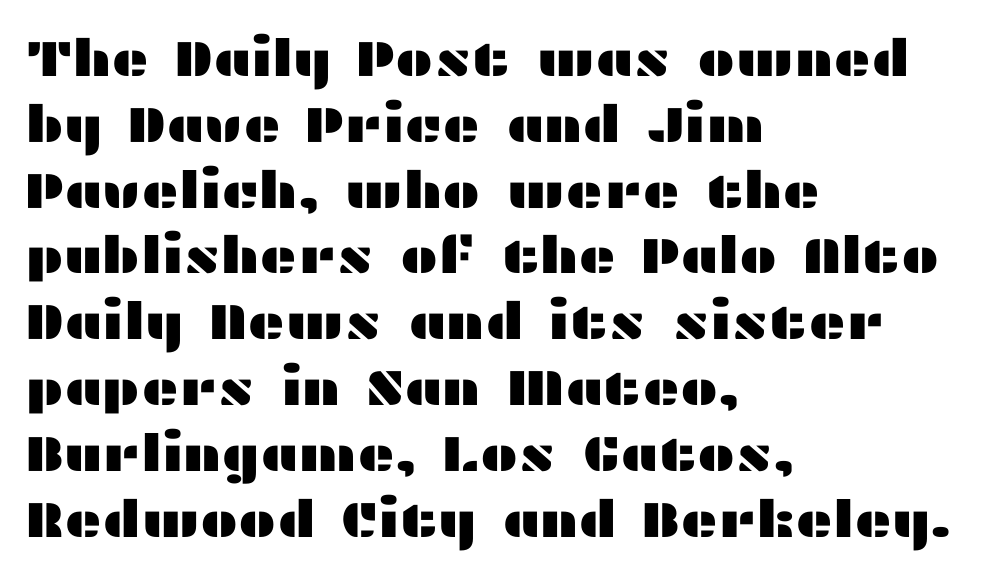
{"serif": "no", "italic": "no", "width": "wide", "stroke_contrast": "medium", "x_height": "medium", "monospaced": "no", "underline": "no", "align": "left", "line_spacing": "normal", "line_spacing_ratio": 1.29, "letter_spacing": "normal", "letter_spacing_em": 0.0, "glyph_px": 51}
